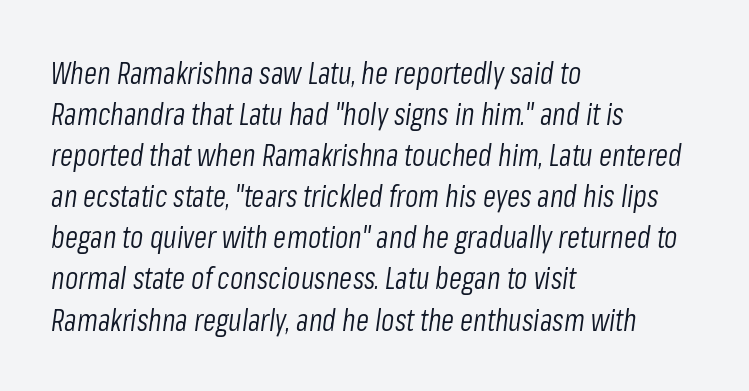
The image shows 30 px light, condensed type, italic (leaning right); set left-aligned, normal line spacing (1.37x), normal letter spacing, not underlined; low stroke contrast and a medium x-height.
